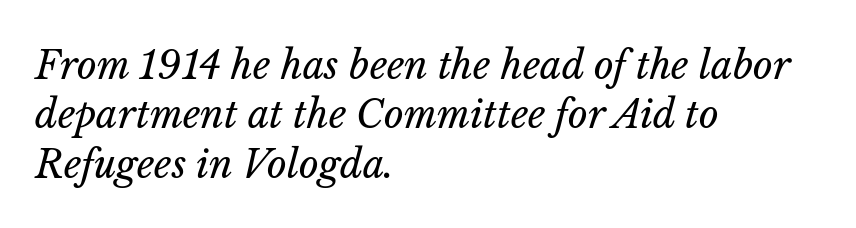
Q: Is the text bold? A: No.
Q: Is the text italic (slanted)? A: Yes, it leans right by about 14 degrees.
Q: Is the text underlined? A: No.
Q: How is the paragraph aligned? A: Left-aligned.
Q: Is the spacing between letters normal or unusually wide? A: Normal.
Q: Is the spacing between lines tight, normal or loose? A: Normal.
Q: Width (condensed, normal, or wide)? A: Normal.
Q: Stroke contrast? A: Low.
Q: x-height? A: Medium.
Q: Monospaced? A: No.
